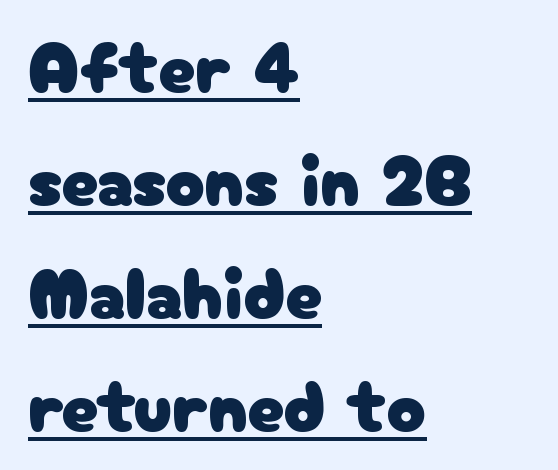
{"serif": "no", "italic": "no", "width": "normal", "stroke_contrast": "low", "x_height": "medium", "monospaced": "no", "underline": "yes", "align": "left", "line_spacing": "normal", "line_spacing_ratio": 1.55, "letter_spacing": "normal", "letter_spacing_em": 0.0, "glyph_px": 73}
